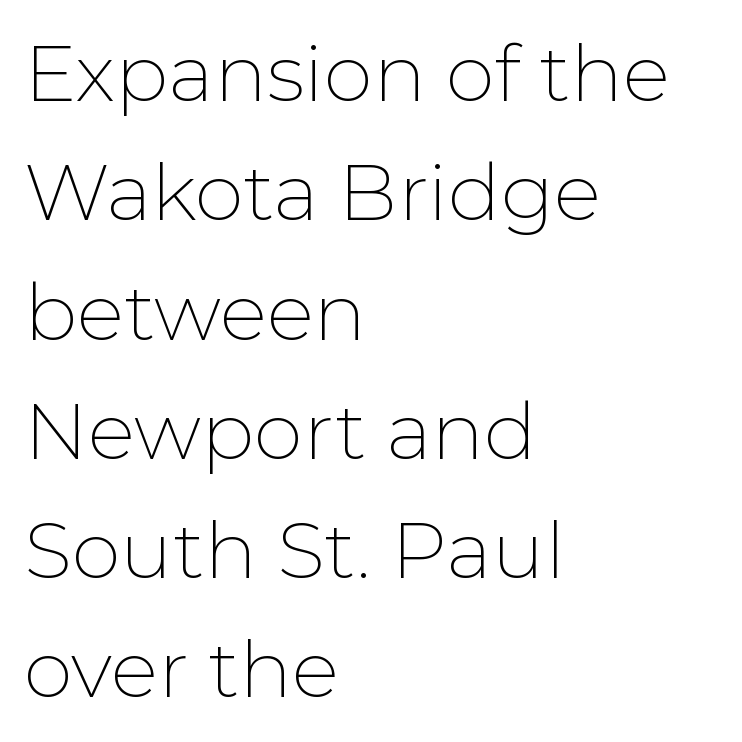
Unbolded letterforms with no extra heft. Leftover space on each line is placed entirely after the last word. Posture: straight, roman, zero tilt. The rendering uses a moderate line-height, typical for paragraphs. No word sits above an underline. Check where the strokes stop: nothing finishes them off — pure sans.
